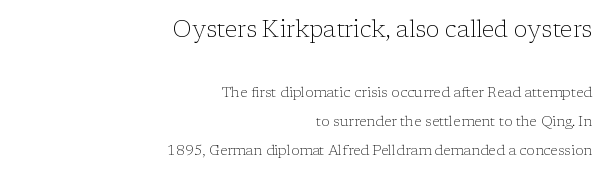
Any mark beneath the type? The region is blank. Do the letters lean? They stand straight. Short note: letters normally spaced. Teacher's note: observe the even right margin — that is flush-right alignment. Stems and bowls with no extra thickness — not bold.
